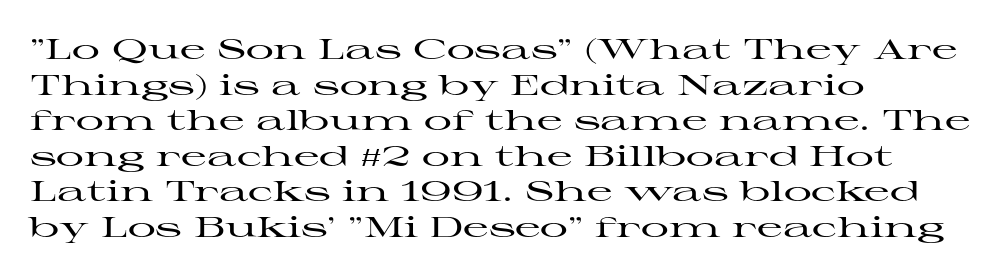
{"serif": "yes", "italic": "no", "width": "wide", "stroke_contrast": "high", "x_height": "medium", "monospaced": "no", "underline": "no", "align": "left", "line_spacing": "normal", "line_spacing_ratio": 1.27, "letter_spacing": "normal", "letter_spacing_em": 0.0, "glyph_px": 28}
